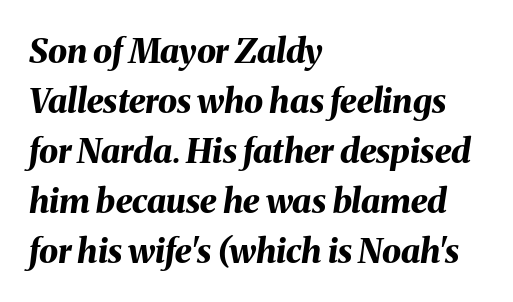
The image shows 34 px bold type, italic (leaning right); set left-aligned, normal line spacing (1.47x), normal letter spacing, not underlined; medium stroke contrast and a medium x-height.
